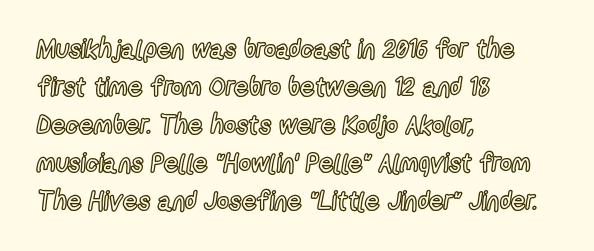
{"underline": "no", "align": "left", "line_spacing": "normal", "line_spacing_ratio": 1.46, "letter_spacing": "normal", "letter_spacing_em": 0.0, "glyph_px": 26}
